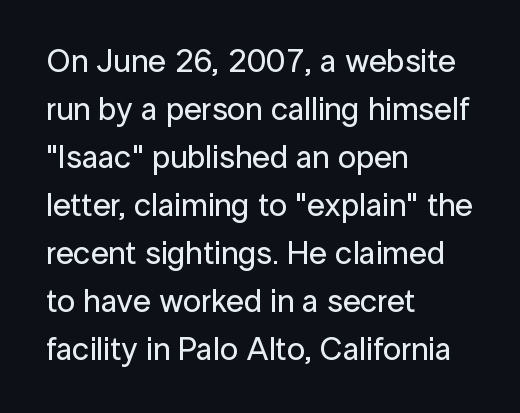
{"serif": "no", "italic": "no", "width": "normal", "stroke_contrast": "low", "x_height": "medium", "monospaced": "no", "underline": "no", "align": "left", "line_spacing": "normal", "line_spacing_ratio": 1.5, "letter_spacing": "normal", "letter_spacing_em": 0.0, "glyph_px": 32}
